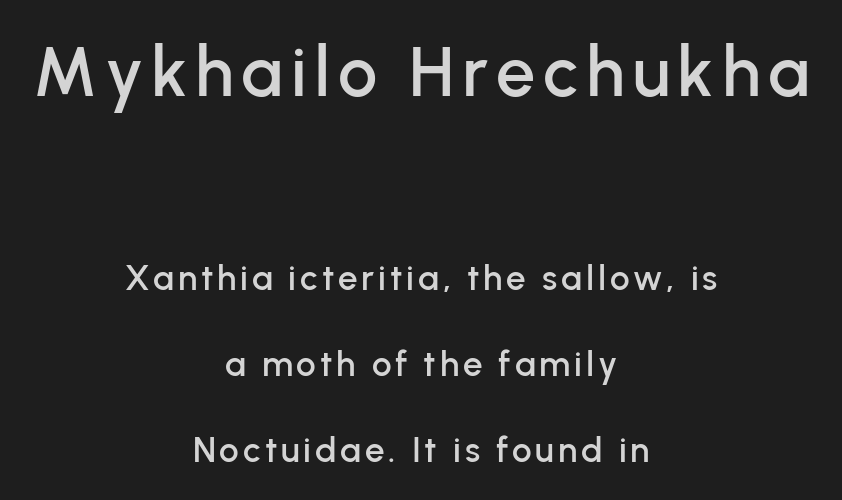
Q: Is the text italic (slanted)? A: No, it is upright.
Q: Is the typeface a serif or a sans-serif typeface? A: Sans-serif.
Q: Is the text underlined? A: No.
Q: How is the paragraph aligned? A: Centered.
Q: Is the spacing between lines tight, normal or loose? A: Loose.
Q: Which block of text is set in a larger size, the first (top) or the second (bottom)? A: The first (top) one.
Q: Width (condensed, normal, or wide)? A: Normal.
Q: Stroke contrast? A: Low.
Q: x-height? A: Medium.
Q: Monospaced? A: No.
